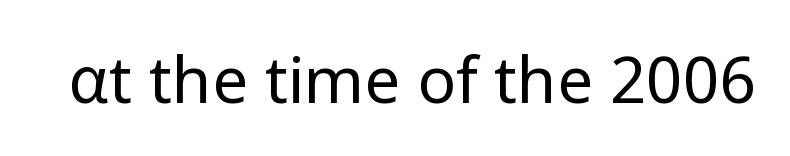
Standard letterfit; no display-style spreading of the glyphs. Nothing sits at the stroke ends, so this counts as sans-serif. Each row of text sits above clean, open space. Weight: not bold — regular or lighter.
